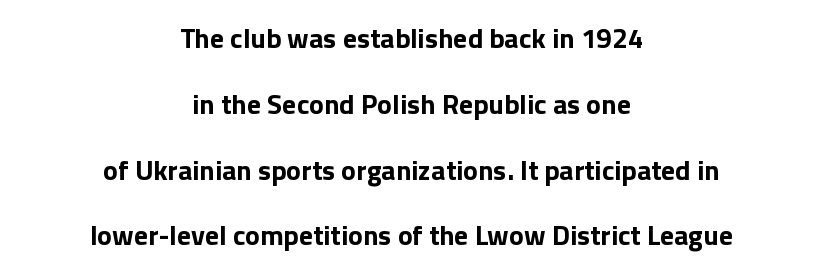
{"serif": "no", "italic": "no", "bold": "yes", "weight": "bold", "width": "normal", "x_height": "medium", "monospaced": "no", "underline": "no", "align": "center", "line_spacing": "loose", "line_spacing_ratio": 2.35, "letter_spacing": "normal", "letter_spacing_em": 0.0, "glyph_px": 28}
